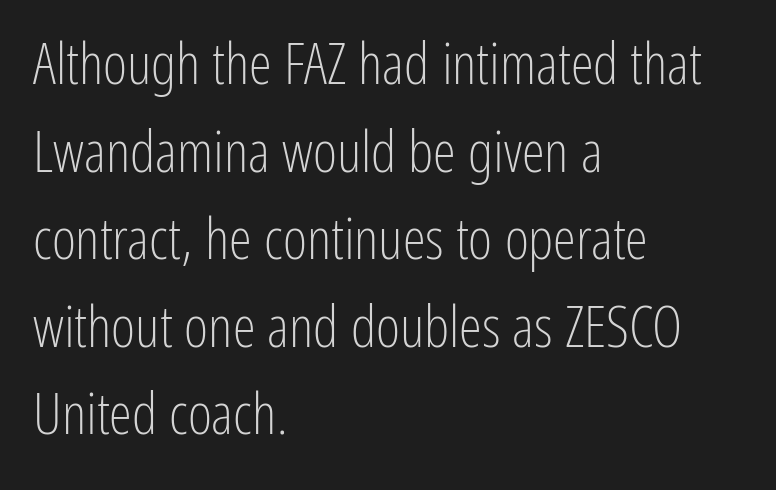
Caption: standard tracking, unaltered. Think standard paragraph weight, or any step lighter than that. One glance says typical: line gaps are just what's usual. Do the letters lean? They stand straight.
